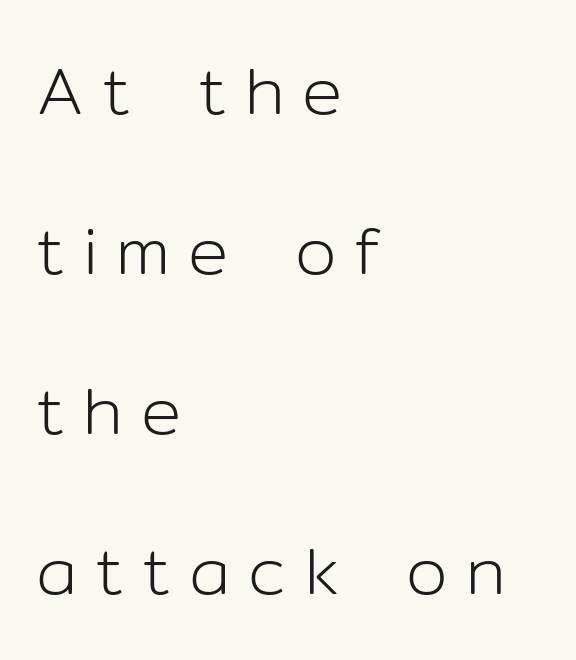
Q: Is the text bold? A: No.
Q: Is the text italic (slanted)? A: No, it is upright.
Q: Is the typeface a serif or a sans-serif typeface? A: Sans-serif.
Q: Is the text underlined? A: No.
Q: How is the paragraph aligned? A: Left-aligned.
Q: Is the spacing between letters normal or unusually wide? A: Unusually wide.
Q: Is the spacing between lines tight, normal or loose? A: Loose.
Q: Width (condensed, normal, or wide)? A: Normal.
Q: Stroke contrast? A: Low.
Q: x-height? A: Medium.
Q: Monospaced? A: No.
